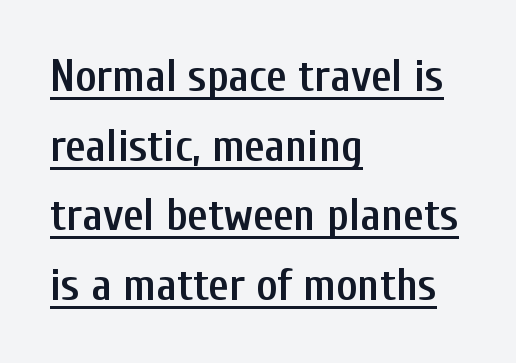
Q: Is the text bold? A: Semi-bold.
Q: Is the text italic (slanted)? A: No, it is upright.
Q: Is the typeface a serif or a sans-serif typeface? A: Sans-serif.
Q: Is the text underlined? A: Yes.
Q: How is the paragraph aligned? A: Left-aligned.
Q: Is the spacing between letters normal or unusually wide? A: Normal.
Q: Is the spacing between lines tight, normal or loose? A: Normal.
Q: Width (condensed, normal, or wide)? A: Condensed.
Q: Stroke contrast? A: Low.
Q: x-height? A: Medium.
Q: Monospaced? A: No.
